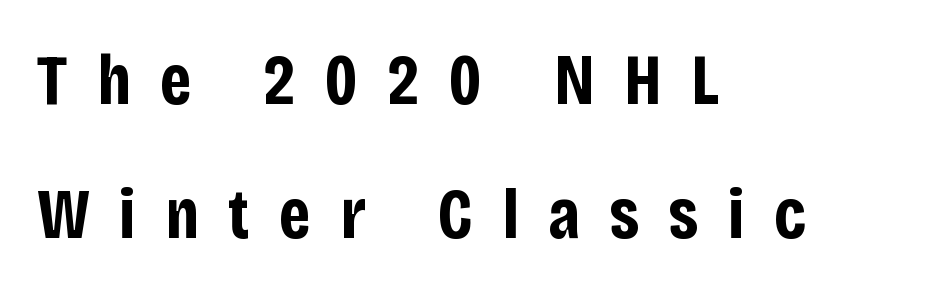
The image shows 71 px bold, condensed sans-serif type, upright; set left-aligned, line spacing 1.89x, unusually wide letter spacing (+0.41 em), not underlined; low stroke contrast and a large x-height.
